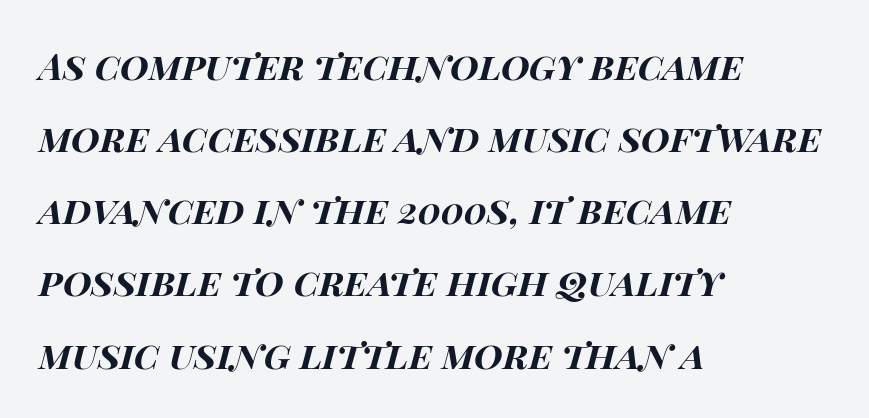
{"italic": "yes", "lean": "right", "slant_degrees": 14, "bold": "yes", "weight": "bold", "width": "wide", "stroke_contrast": "high", "x_height": "large", "monospaced": "no", "underline": "no", "align": "left", "line_spacing": "loose", "line_spacing_ratio": 1.95, "letter_spacing": "normal", "letter_spacing_em": 0.0, "glyph_px": 37}
